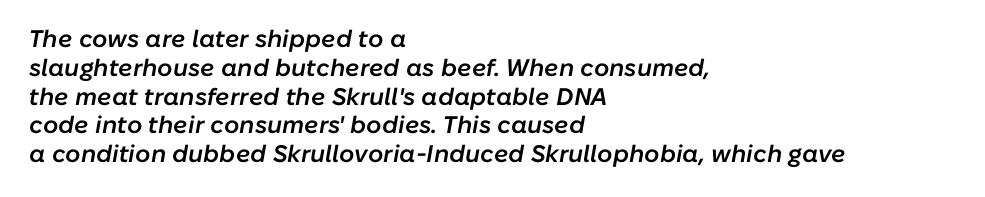
Q: Is the text bold? A: Semi-bold.
Q: Is the text italic (slanted)? A: Yes, it leans right by about 10 degrees.
Q: Is the text underlined? A: No.
Q: How is the paragraph aligned? A: Left-aligned.
Q: Is the spacing between letters normal or unusually wide? A: Normal.
